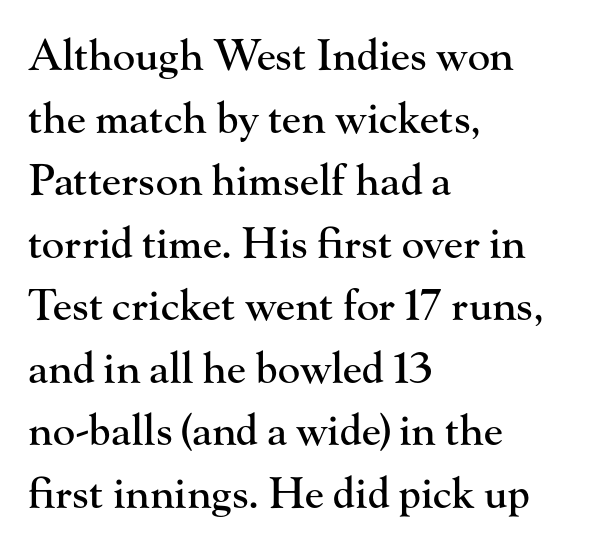
{"serif": "yes", "italic": "no", "width": "normal", "stroke_contrast": "high", "x_height": "small", "monospaced": "no", "underline": "no", "align": "left", "line_spacing": "normal", "line_spacing_ratio": 1.49, "letter_spacing": "normal", "letter_spacing_em": 0.0, "glyph_px": 42}
